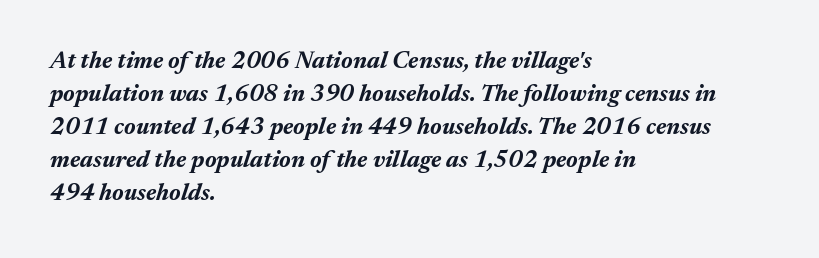
{"italic": "yes", "lean": "right", "slant_degrees": 17, "bold": "yes", "underline": "no", "align": "left", "line_spacing": "normal", "line_spacing_ratio": 1.38, "letter_spacing": "normal", "letter_spacing_em": 0.0, "glyph_px": 24}
